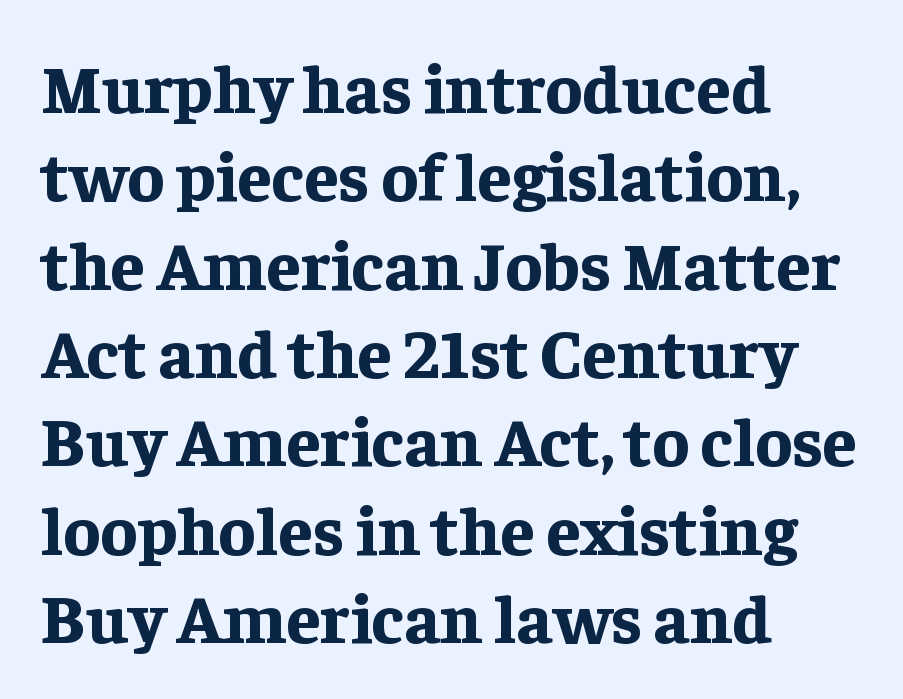
{"serif": "yes", "italic": "no", "bold": "yes", "weight": "bold", "width": "normal", "stroke_contrast": "low", "x_height": "medium", "monospaced": "no", "underline": "no", "align": "left", "line_spacing": "normal", "line_spacing_ratio": 1.28, "letter_spacing": "normal", "letter_spacing_em": 0.0, "glyph_px": 69}
